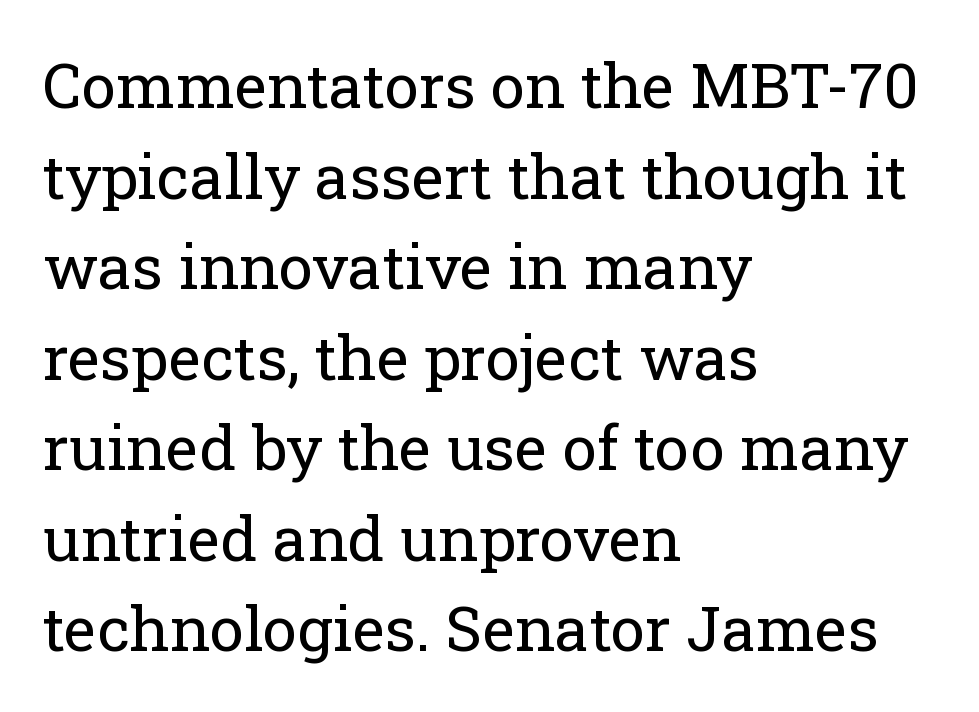
Q: Is the text bold? A: No.
Q: Is the text italic (slanted)? A: No, it is upright.
Q: Is the typeface a serif or a sans-serif typeface? A: Serif.
Q: Is the text underlined? A: No.
Q: How is the paragraph aligned? A: Left-aligned.
Q: Is the spacing between letters normal or unusually wide? A: Normal.
Q: Is the spacing between lines tight, normal or loose? A: Normal.
Q: Width (condensed, normal, or wide)? A: Normal.
Q: Stroke contrast? A: Low.
Q: x-height? A: Medium.
Q: Monospaced? A: No.
